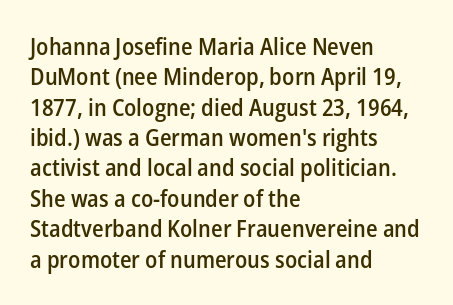
The space between consecutive lines is moderate. Each glyph is drawn with semibold strokes, heavier than normal yet not fully bold. Casual observation: everything's shoved over to the left. Letters rest on an invisible, unmarked baseline. It's the straight-up-and-down kind of type. Standard letterfit; no display-style spreading of the glyphs.
